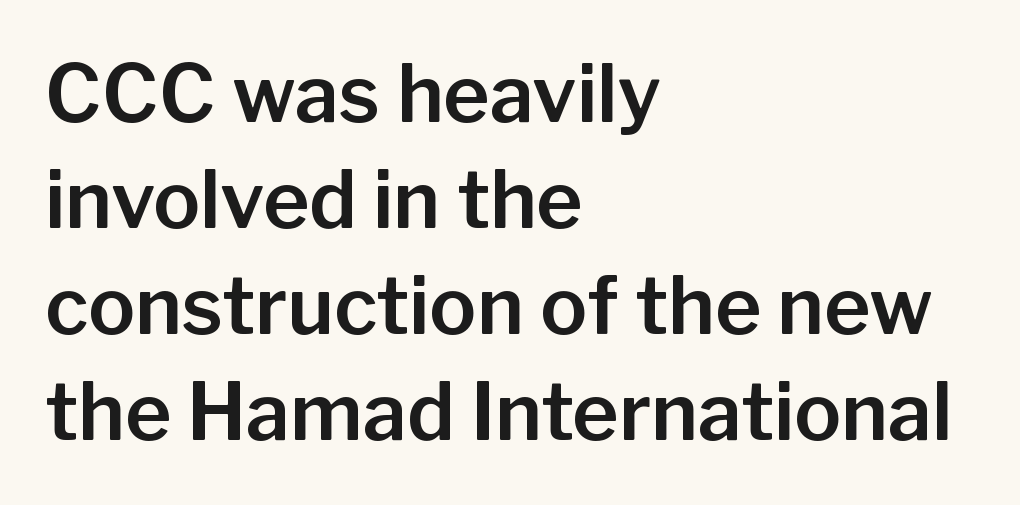
Q: Is the text italic (slanted)? A: No, it is upright.
Q: Is the typeface a serif or a sans-serif typeface? A: Sans-serif.
Q: Is the text underlined? A: No.
Q: How is the paragraph aligned? A: Left-aligned.
Q: Is the spacing between letters normal or unusually wide? A: Normal.
Q: Is the spacing between lines tight, normal or loose? A: Normal.
Q: Width (condensed, normal, or wide)? A: Normal.
Q: Stroke contrast? A: Low.
Q: x-height? A: Medium.
Q: Monospaced? A: No.
